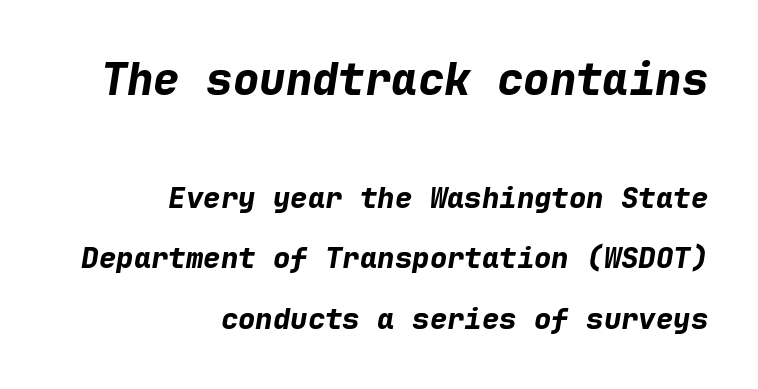
Bold? Absolutely — the strokes are thick and heavy. Bigger letters appear in the top chunk; the bottom chunk is reduced. A great deal of white space separates one row of letters from the next. Short note: letters normally spaced. Every character here occupies the same horizontal width, giving the sample a typewriter-like rhythm.
